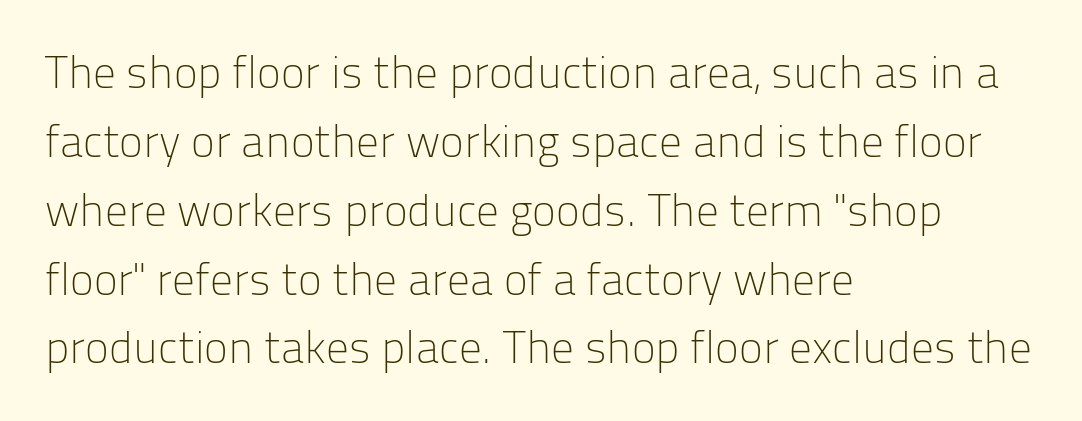
The image shows 45 px light sans-serif type, upright; set left-aligned, normal line spacing (1.53x), normal letter spacing, not underlined; low stroke contrast and a medium x-height.
